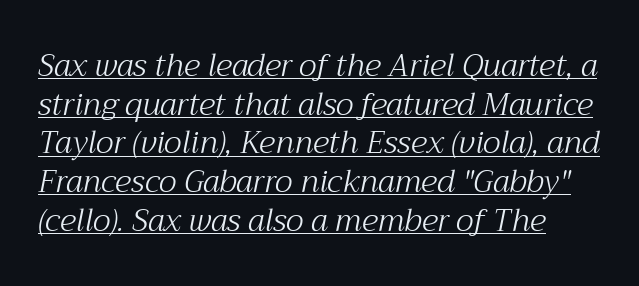
The image shows 31 px light serif type, italic (leaning right); set normal line spacing (1.25x), normal letter spacing, underlined; medium stroke contrast and a medium x-height.
